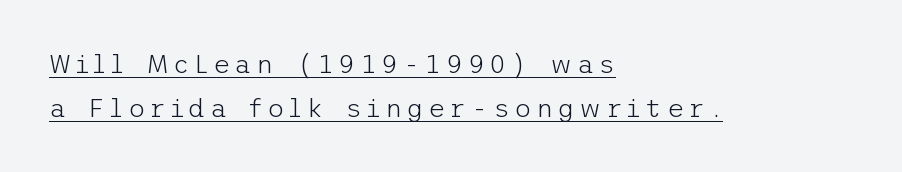
This sample keeps an unexceptional amount of space between lines. Underline: present. This sample uses an upright cut, with every glyph sitting square on the baseline. The compositor pushed each line to the left boundary.
